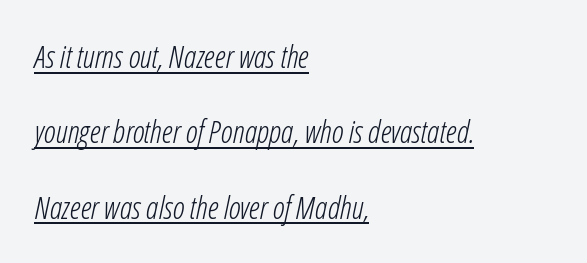
Q: Is the text bold? A: No.
Q: Is the text italic (slanted)? A: Yes, it leans right by about 12 degrees.
Q: Is the text underlined? A: Yes.
Q: How is the paragraph aligned? A: Left-aligned.
Q: Is the spacing between letters normal or unusually wide? A: Normal.
Q: Is the spacing between lines tight, normal or loose? A: Loose.
Q: Width (condensed, normal, or wide)? A: Condensed.
Q: Stroke contrast? A: Low.
Q: x-height? A: Medium.
Q: Monospaced? A: No.
